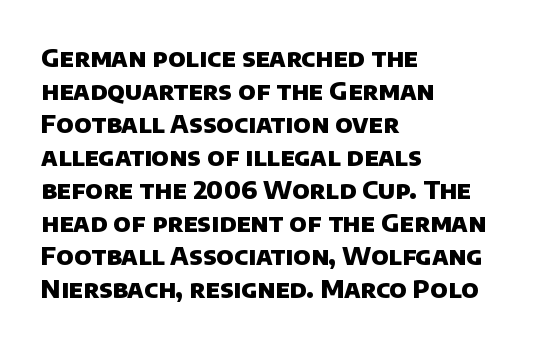
Q: Is the text bold? A: Yes.
Q: Is the text underlined? A: No.
Q: How is the paragraph aligned? A: Left-aligned.
Q: Is the spacing between letters normal or unusually wide? A: Normal.
Q: Is the spacing between lines tight, normal or loose? A: Normal.
